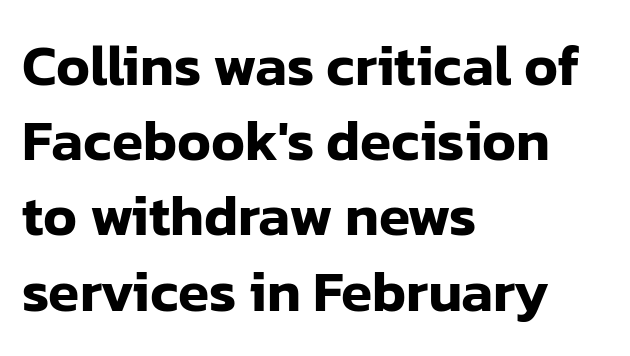
The passage shown is not underscored anywhere. Vertical spacing — default. Layout note: lines flush left. Spacing verdict: proportional, widths tailored to each character.
